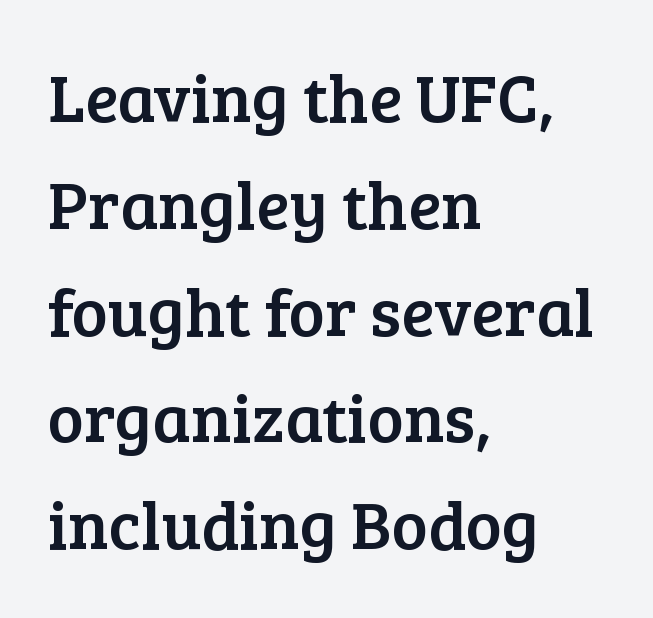
The image shows 68 px serif type, upright; set left-aligned, normal line spacing (1.57x), normal letter spacing, not underlined; low stroke contrast and a medium x-height.
